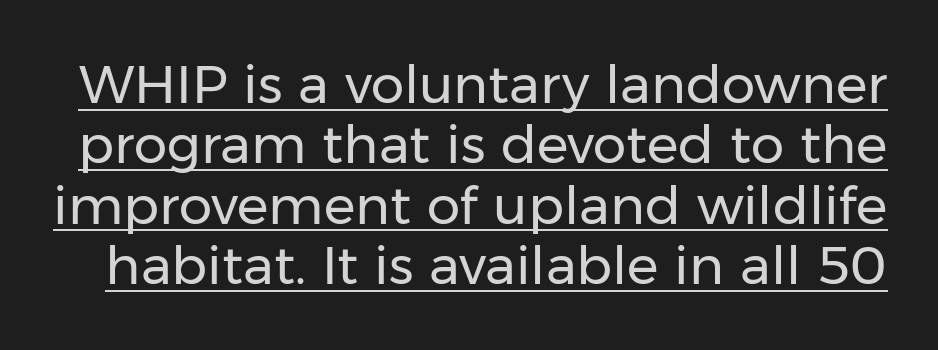
Every word sits above its own underline. Note: no serifs on the glyphs. Note the varied advance widths — an 'i' is clearly narrower than an 'm'. Stems here are at most as thick as an everyday book face.
